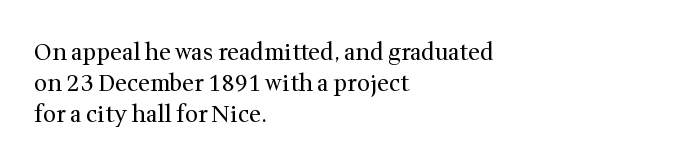
The image shows 23 px text type, upright; set left-aligned, normal line spacing (1.35x), normal letter spacing, not underlined.
